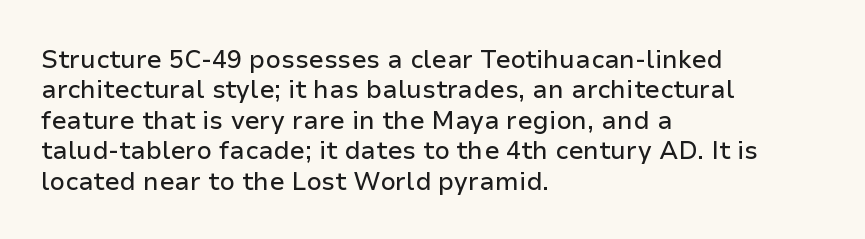
Q: Is the text italic (slanted)? A: No, it is upright.
Q: Is the text underlined? A: No.
Q: How is the paragraph aligned? A: Left-aligned.
Q: Is the spacing between letters normal or unusually wide? A: Normal.
